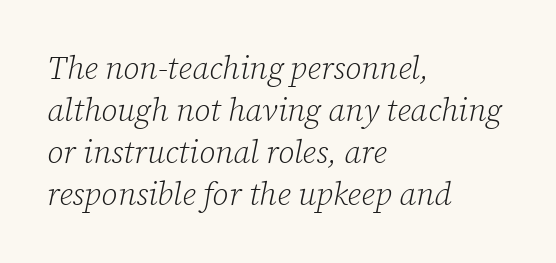
{"serif": "yes", "italic": "yes", "lean": "right", "slant_degrees": 12, "bold": "no", "weight": "light", "width": "normal", "stroke_contrast": "low", "x_height": "medium", "monospaced": "no", "underline": "no", "align": "left", "line_spacing": "normal", "line_spacing_ratio": 1.31, "letter_spacing": "normal", "letter_spacing_em": 0.0, "glyph_px": 32}
